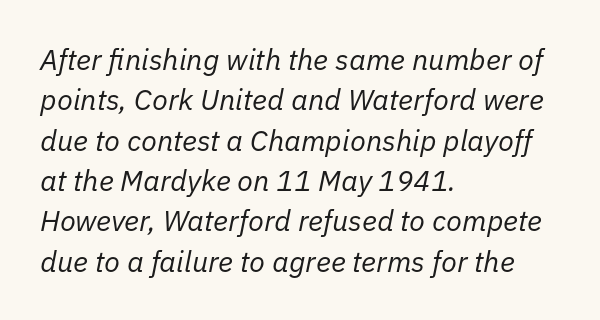
Short note: letters normally spaced. Is the type slanted? Yes — the strokes lean at a clear angle. Whoever set this chose a conventional vertical rhythm. The glyphs are unaccompanied by any horizontal stroke below them.
